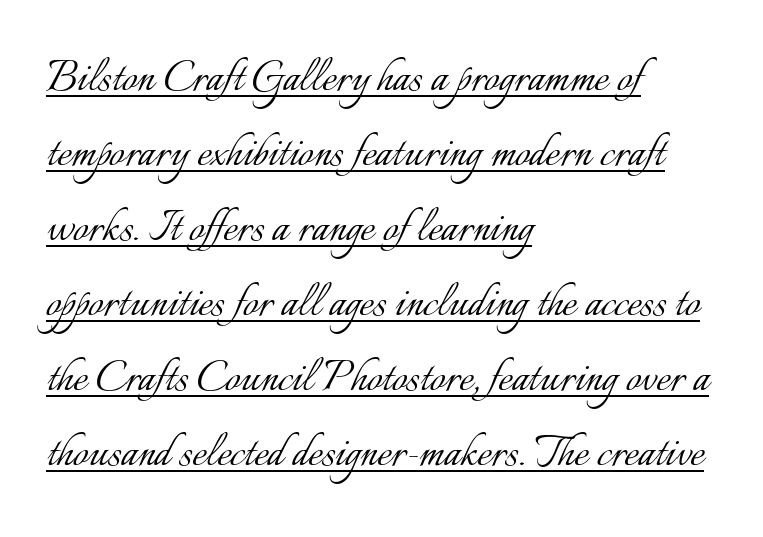
Each letter keeps its own natural width here, so spacing adapts to shape. This rendering leaves character spacing at its baseline value. The lines sit at an ordinary, default distance from one another. The paragraph has a hard left edge and a soft right edge. A continuous stroke trails under the words, as in a hyperlink.
